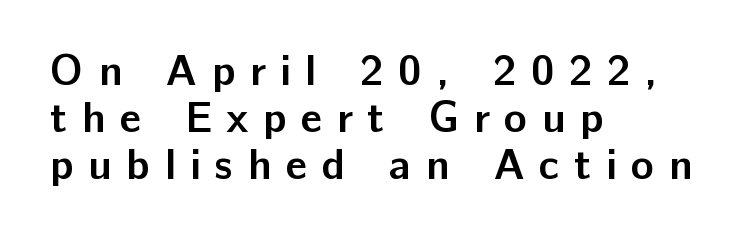
{"serif": "no", "italic": "no", "bold": "yes", "weight": "semibold", "width": "normal", "stroke_contrast": "low", "x_height": "medium", "monospaced": "no", "underline": "no", "align": "left", "line_spacing": "tight", "line_spacing_ratio": 1.09, "letter_spacing": "wide", "letter_spacing_em": 0.34, "glyph_px": 43}
